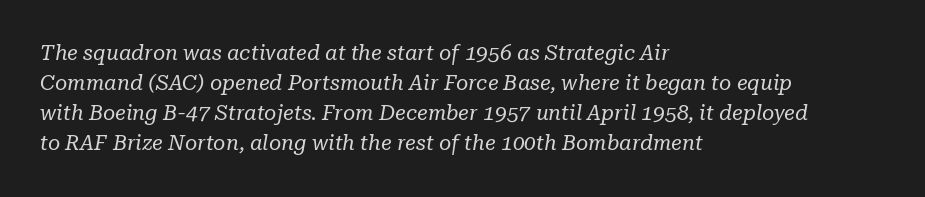
The image shows 21 px text type, italic (leaning right); set left-aligned, normal line spacing (1.43x), normal letter spacing, not underlined.
